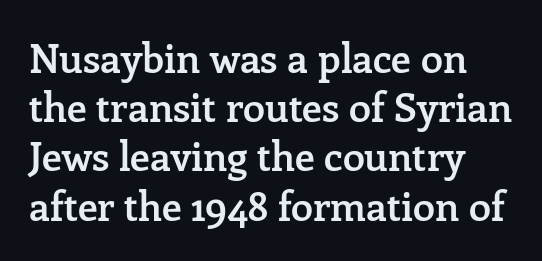
Are there feet on the stems? There are — it's a serif. Think of a printed novel: that variable character pitch is what you see here. This rendering leaves character spacing at its baseline value. Emphasis by weight is partial: semibold. In terms of posture, this sample is upright. The space directly below the letters is spotless.
